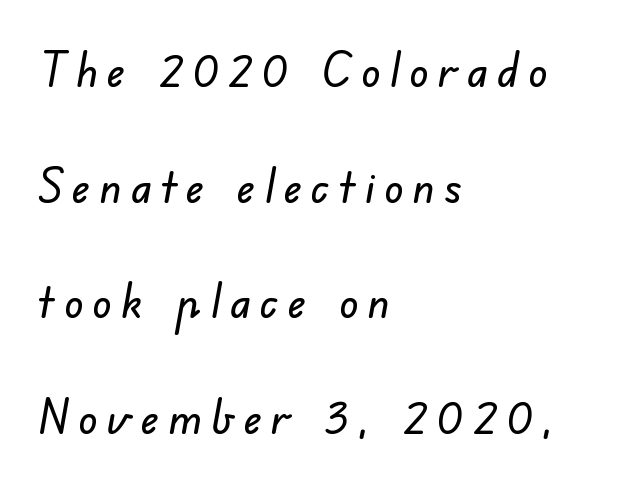
Leading: increased. The string is rendered with underlining switched off. Is this a fixed-width face? No — the glyphs have proportional, varying widths. The typesetter chose a ragged-right arrangement here. The face used here is a sans, in the tradition of grotesques and geometrics.
